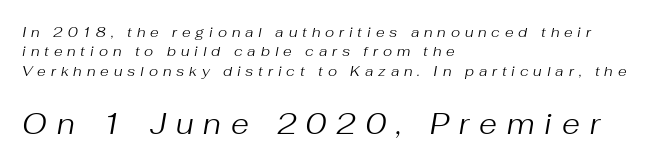
{"italic": "yes", "lean": "right", "slant_degrees": 10, "bold": "no", "weight": "regular", "width": "normal", "stroke_contrast": "medium", "x_height": "medium", "monospaced": "no", "underline": "no", "align": "left", "line_spacing": "normal", "line_spacing_ratio": 1.39, "letter_spacing": "wide", "letter_spacing_em": 0.35, "larger_block": "second", "size_ratio": 2.07, "glyph_px": 29}
